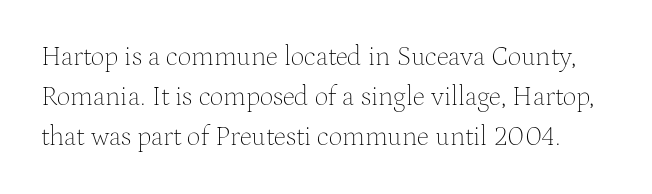
The image shows 27 px text type, upright; set normal line spacing (1.48x), normal letter spacing, not underlined.
